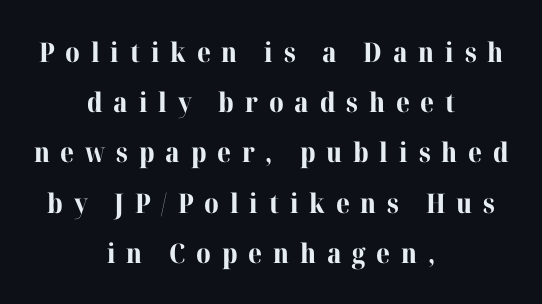
Look at the stroke-to-counter ratio: heavy, a bold. This sample uses expanded letter spacing, leaving extra air between glyphs. Characters remain perfectly vertical along every line. Nobody drew a line under any word here.
